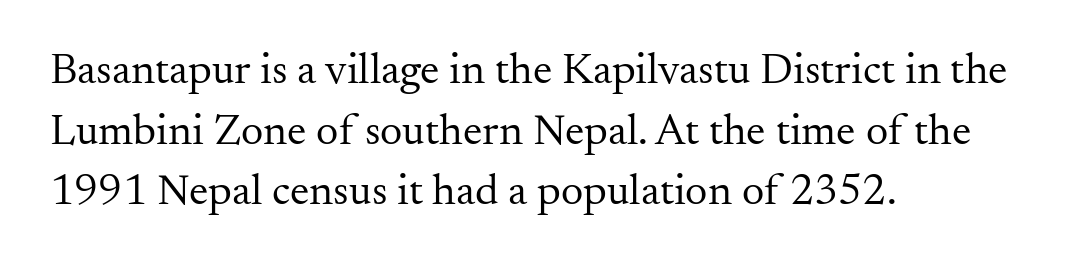
The image shows 44 px regular-weight serif type, upright; set left-aligned, normal line spacing (1.38x), normal letter spacing, not underlined; medium stroke contrast and a small x-height.
